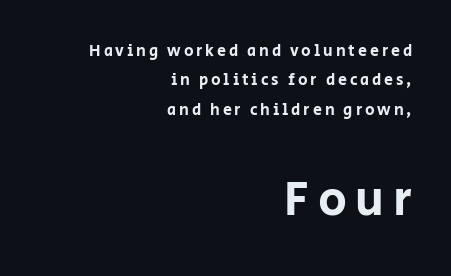
Small over large — that's the arrangement of the two blocks here. Think of a printed novel: that variable character pitch is what you see here. The space beneath each line is pristine and unruled. This sample is right-justified, so line beginnings fall wherever the words allow. The characters display no serif detailing; their extremities are plain.
